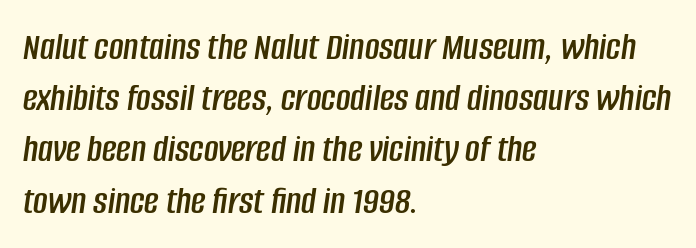
{"italic": "yes", "lean": "right", "slant_degrees": 8, "width": "condensed", "stroke_contrast": "low", "x_height": "large", "monospaced": "no", "underline": "no", "align": "left", "line_spacing": "normal", "line_spacing_ratio": 1.28, "letter_spacing": "normal", "letter_spacing_em": 0.0, "glyph_px": 40}
